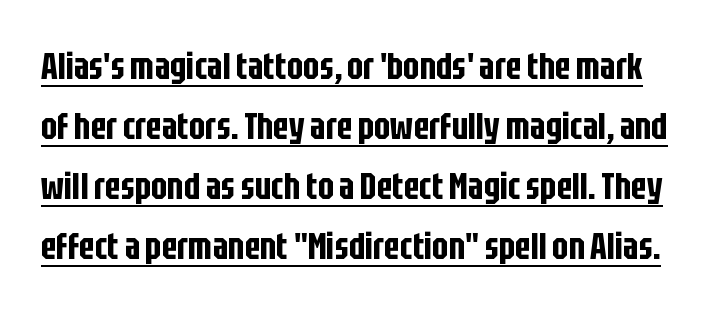
Q: Is the text italic (slanted)? A: No, it is upright.
Q: Is the typeface a serif or a sans-serif typeface? A: Sans-serif.
Q: Is the text underlined? A: Yes.
Q: Is the spacing between letters normal or unusually wide? A: Normal.
Q: Is the spacing between lines tight, normal or loose? A: Normal.
Q: Width (condensed, normal, or wide)? A: Condensed.
Q: Stroke contrast? A: Low.
Q: x-height? A: Large.
Q: Monospaced? A: No.
